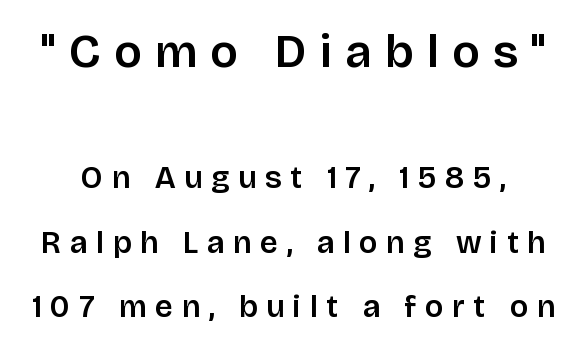
{"serif": "no", "italic": "no", "width": "normal", "stroke_contrast": "low", "x_height": "large", "monospaced": "no", "underline": "no", "line_spacing": "loose", "line_spacing_ratio": 2.09, "letter_spacing": "wide", "letter_spacing_em": 0.28, "larger_block": "first", "size_ratio": 1.52, "glyph_px": 47}
